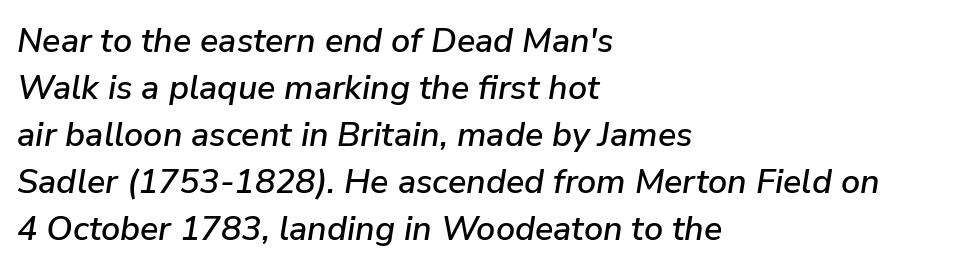
The image shows 34 px text type, italic (leaning right); set left-aligned, normal line spacing (1.38x), normal letter spacing, not underlined; low stroke contrast and a medium x-height.
